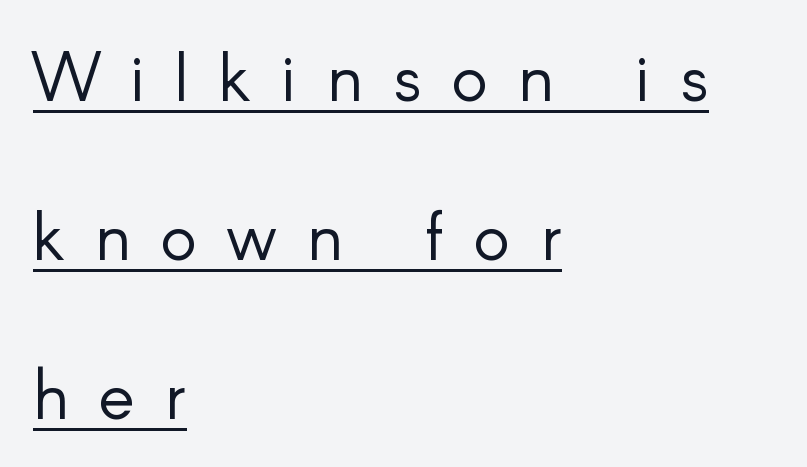
{"serif": "no", "italic": "no", "bold": "no", "weight": "light", "width": "normal", "stroke_contrast": "low", "x_height": "small", "monospaced": "no", "underline": "yes", "align": "left", "line_spacing": "loose", "line_spacing_ratio": 2.34, "letter_spacing": "wide", "letter_spacing_em": 0.45, "glyph_px": 68}
